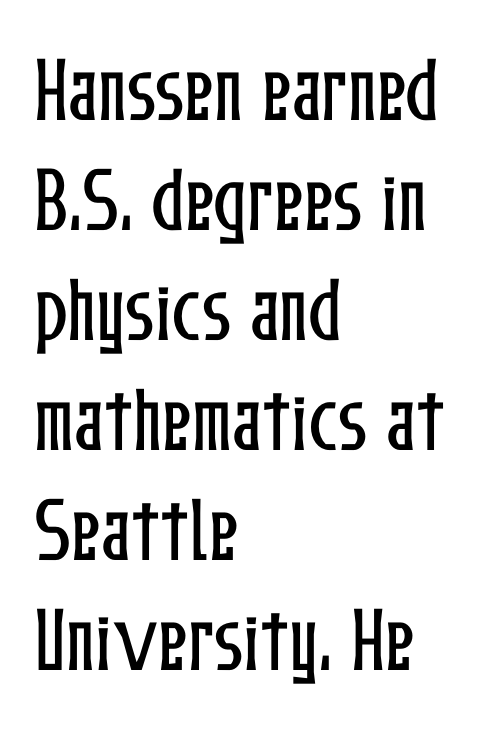
Q: Is the text italic (slanted)? A: No, it is upright.
Q: Is the text underlined? A: No.
Q: How is the paragraph aligned? A: Left-aligned.
Q: Is the spacing between letters normal or unusually wide? A: Normal.
Q: Is the spacing between lines tight, normal or loose? A: Normal.
Q: Width (condensed, normal, or wide)? A: Condensed.
Q: Stroke contrast? A: Low.
Q: x-height? A: Medium.
Q: Monospaced? A: No.
